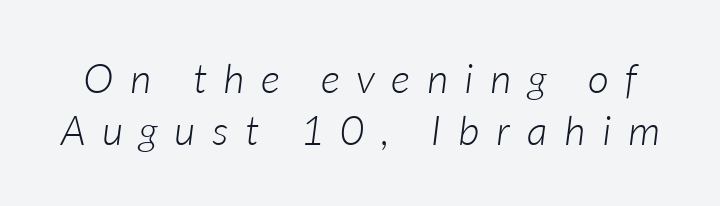
The image shows 41 px light type, italic (leaning right); set normal line spacing (1.26x), unusually wide letter spacing (+0.41 em), not underlined; low stroke contrast and a medium x-height.
